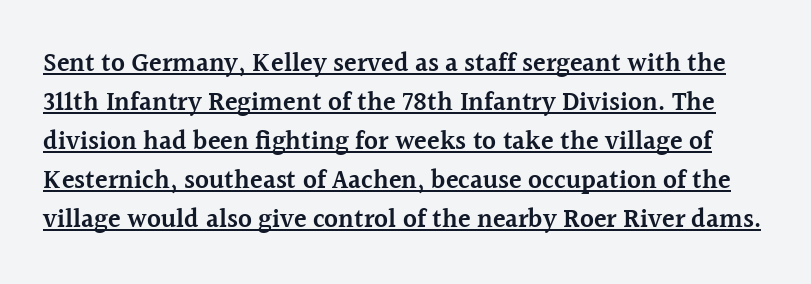
{"italic": "no", "bold": "semi", "underline": "yes", "line_spacing": "normal", "line_spacing_ratio": 1.5, "letter_spacing": "normal", "letter_spacing_em": 0.0, "glyph_px": 26}
